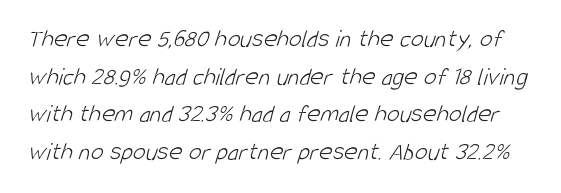
{"bold": "no", "underline": "no", "line_spacing": "normal", "line_spacing_ratio": 1.45, "letter_spacing": "normal", "letter_spacing_em": 0.0, "glyph_px": 26}
